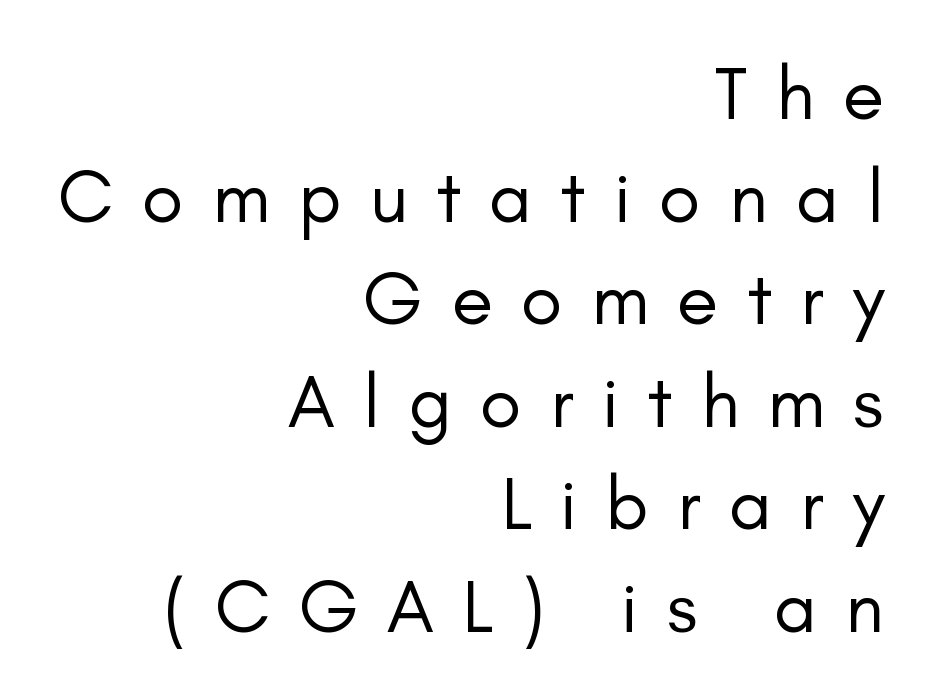
The image shows 76 px regular-weight sans-serif type, upright; set right-aligned, normal line spacing (1.35x), unusually wide letter spacing (+0.37 em), not underlined; low stroke contrast and a small x-height.
